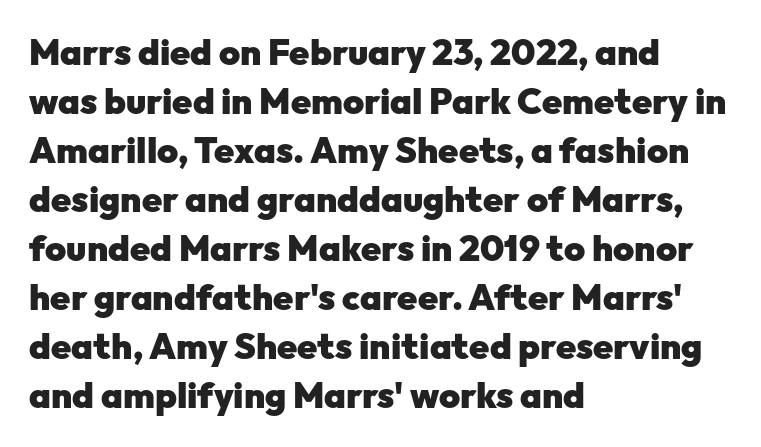
Q: Is the text bold? A: Yes.
Q: Is the text italic (slanted)? A: No, it is upright.
Q: Is the typeface a serif or a sans-serif typeface? A: Sans-serif.
Q: Is the text underlined? A: No.
Q: How is the paragraph aligned? A: Left-aligned.
Q: Is the spacing between letters normal or unusually wide? A: Normal.
Q: Is the spacing between lines tight, normal or loose? A: Normal.
Q: Width (condensed, normal, or wide)? A: Normal.
Q: Stroke contrast? A: Low.
Q: x-height? A: Medium.
Q: Monospaced? A: No.
